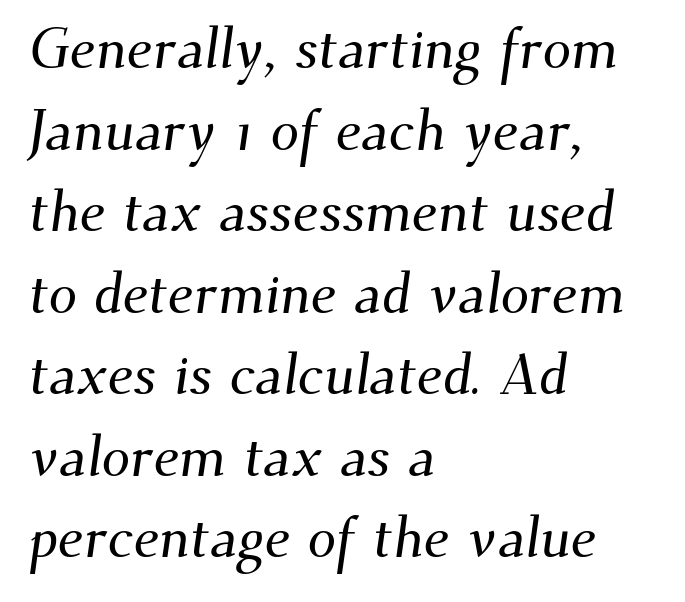
Q: Is the typeface a serif or a sans-serif typeface? A: Serif.
Q: Is the text underlined? A: No.
Q: How is the paragraph aligned? A: Left-aligned.
Q: Is the spacing between letters normal or unusually wide? A: Normal.
Q: Is the spacing between lines tight, normal or loose? A: Normal.
Q: Width (condensed, normal, or wide)? A: Normal.
Q: Stroke contrast? A: Medium.
Q: x-height? A: Small.
Q: Monospaced? A: No.
